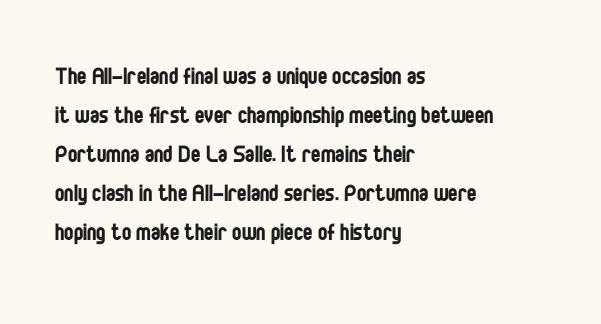
The image shows 28 px regular-weight, condensed sans-serif type, upright; set left-aligned, normal line spacing (1.39x), normal letter spacing, not underlined; low stroke contrast and a large x-height.
